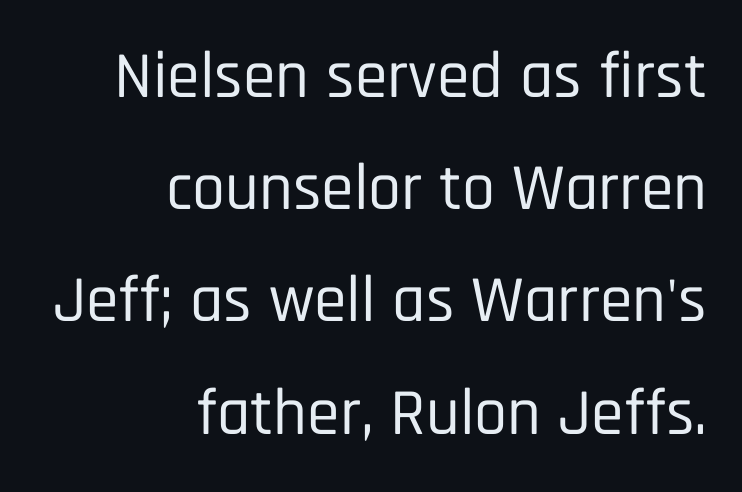
{"serif": "no", "italic": "no", "width": "condensed", "stroke_contrast": "low", "x_height": "large", "monospaced": "no", "underline": "no", "align": "right", "line_spacing": "normal", "line_spacing_ratio": 1.7, "letter_spacing": "normal", "letter_spacing_em": 0.0, "glyph_px": 66}
